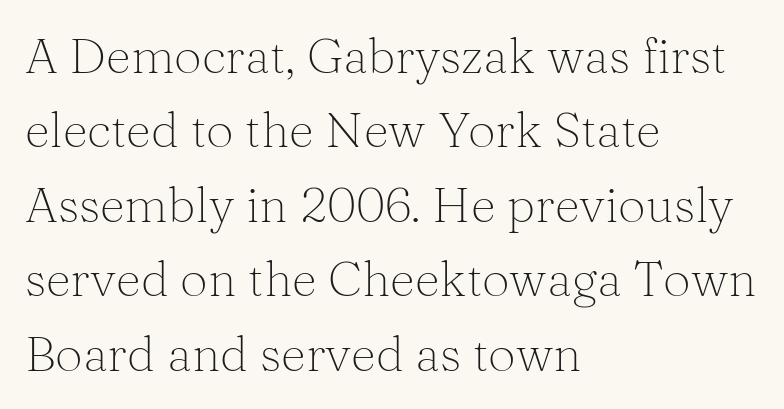
{"serif": "yes", "italic": "no", "bold": "no", "weight": "light", "width": "normal", "stroke_contrast": "medium", "x_height": "medium", "monospaced": "no", "underline": "no", "align": "left", "line_spacing": "normal", "line_spacing_ratio": 1.52, "letter_spacing": "normal", "letter_spacing_em": 0.0, "glyph_px": 49}
